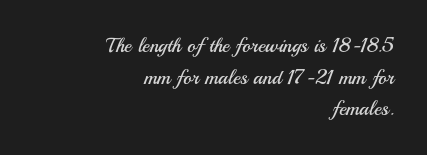
The letters look calm and open, with moderate or lighter stems. The lines are quadded right. The space between consecutive lines is moderate. The string is rendered with underlining switched off.
